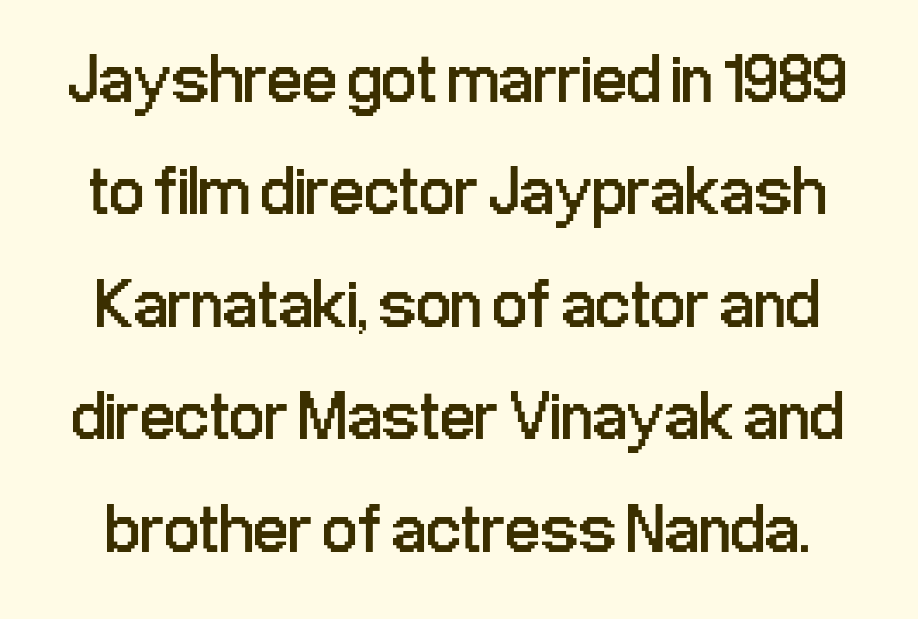
The image shows 69 px regular-weight, condensed sans-serif type, upright; set normal line spacing (1.63x), normal letter spacing, not underlined; low stroke contrast and a medium x-height.
